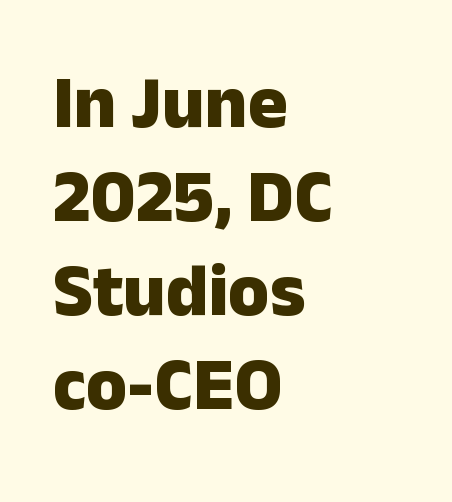
{"serif": "no", "italic": "no", "bold": "yes", "weight": "heavy", "width": "normal", "stroke_contrast": "low", "x_height": "medium", "monospaced": "no", "underline": "no", "align": "left", "line_spacing": "normal", "line_spacing_ratio": 1.27, "letter_spacing": "normal", "letter_spacing_em": 0.0, "glyph_px": 74}
